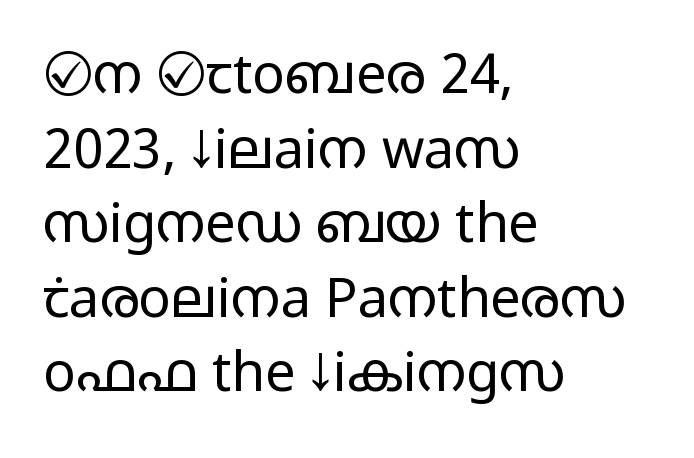
{"serif": "no", "italic": "no", "bold": "no", "weight": "light", "width": "wide", "stroke_contrast": "low", "x_height": "medium", "monospaced": "no", "underline": "no", "align": "left", "line_spacing": "normal", "line_spacing_ratio": 1.38, "letter_spacing": "normal", "letter_spacing_em": 0.0, "glyph_px": 54}
